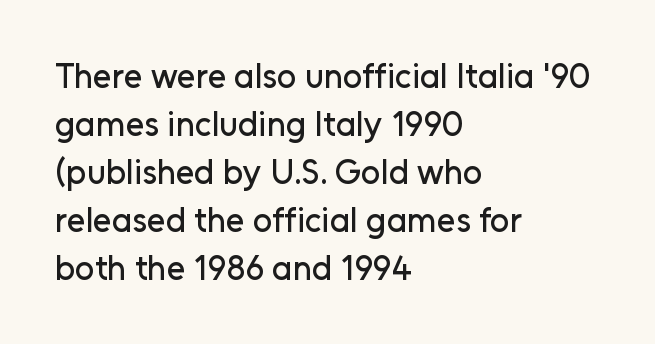
{"serif": "no", "italic": "no", "width": "normal", "stroke_contrast": "low", "x_height": "medium", "monospaced": "no", "underline": "no", "align": "left", "line_spacing": "normal", "line_spacing_ratio": 1.41, "letter_spacing": "normal", "letter_spacing_em": 0.0, "glyph_px": 34}
